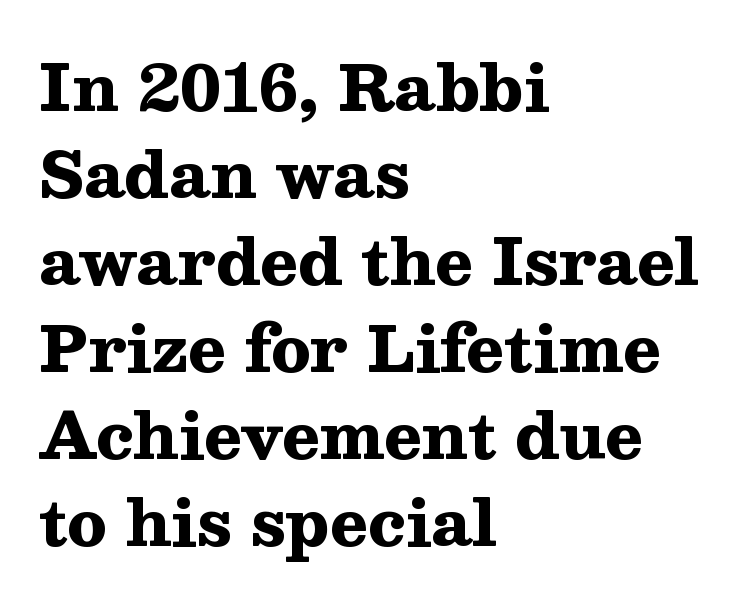
{"serif": "yes", "italic": "no", "bold": "yes", "weight": "heavy", "width": "wide", "stroke_contrast": "medium", "x_height": "medium", "monospaced": "no", "underline": "no", "align": "left", "line_spacing": "normal", "line_spacing_ratio": 1.38, "letter_spacing": "normal", "letter_spacing_em": 0.0, "glyph_px": 63}
